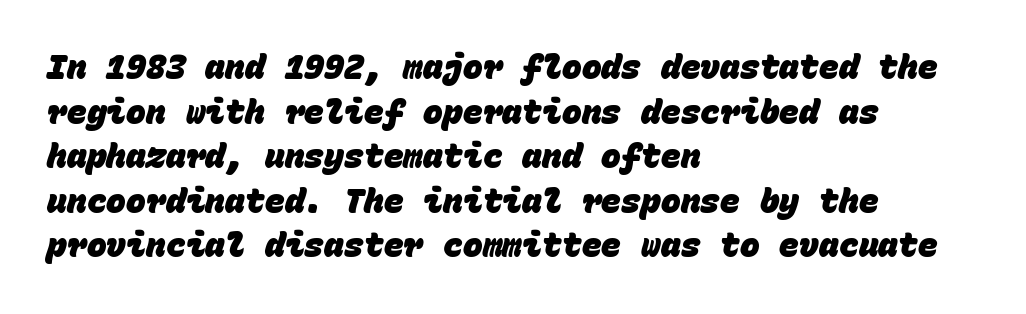
{"serif": "no", "bold": "yes", "weight": "heavy", "width": "normal", "stroke_contrast": "low", "x_height": "large", "monospaced": "yes", "underline": "no", "align": "left", "line_spacing": "normal", "line_spacing_ratio": 1.35, "letter_spacing": "normal", "letter_spacing_em": 0.0, "glyph_px": 33}
